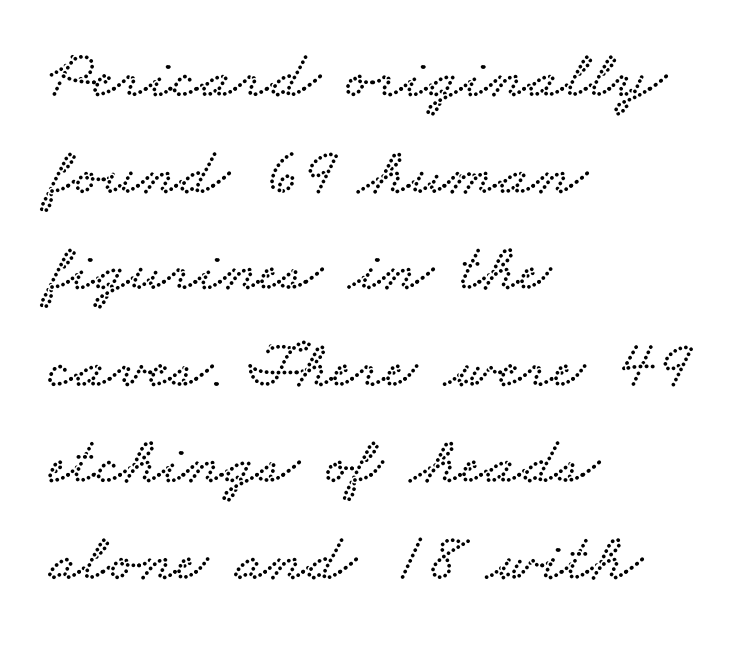
A typesetter would call this proportional, since set widths differ per character. These lines sit exactly where default settings would place them. The string is rendered with underlining switched off. Typeset ragged right — the left edge is the straight one. Between one letter and the next there's only the usual sliver of space. Look at the bottom of the vertical strokes: they flare into serifs here.
